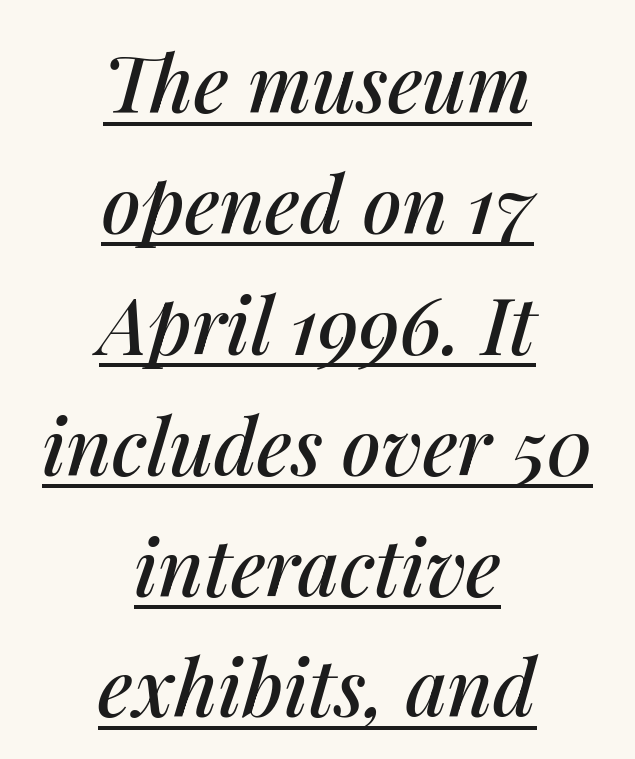
{"italic": "yes", "lean": "right", "slant_degrees": 14, "width": "normal", "stroke_contrast": "medium", "x_height": "medium", "monospaced": "no", "underline": "yes", "align": "center", "line_spacing": "normal", "line_spacing_ratio": 1.55, "letter_spacing": "normal", "letter_spacing_em": 0.0, "glyph_px": 78}
